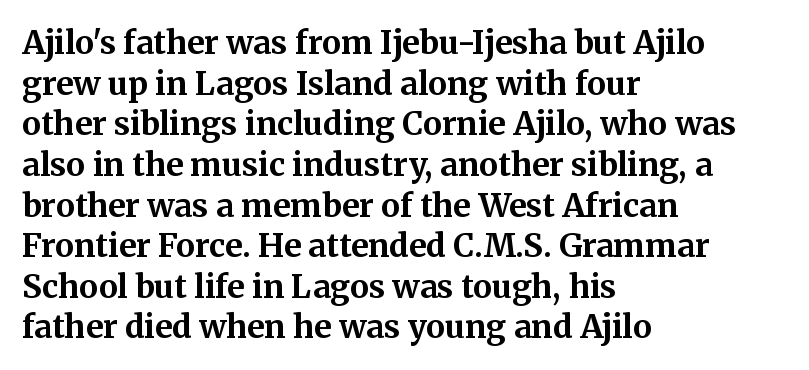
{"serif": "yes", "italic": "no", "bold": "yes", "weight": "bold", "width": "normal", "stroke_contrast": "medium", "x_height": "medium", "monospaced": "no", "underline": "no", "align": "left", "line_spacing": "normal", "line_spacing_ratio": 1.27, "letter_spacing": "normal", "letter_spacing_em": 0.0, "glyph_px": 32}
